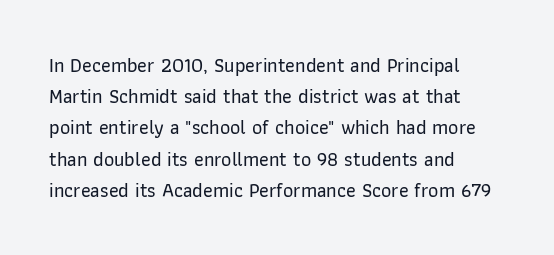
You could call the tracking neutral — neither tight nor loose. No italicization has been applied; the sample stays upright. Just letters on the line, the space beneath them empty. Compared with typical paragraphs, the rows here are spaced about the same.
